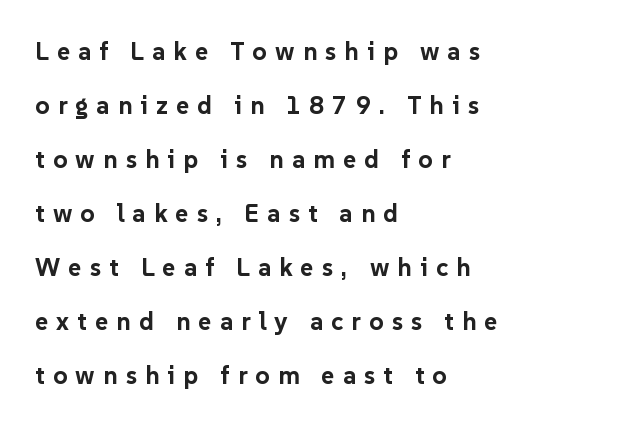
Q: Is the text bold? A: Yes.
Q: Is the text italic (slanted)? A: No, it is upright.
Q: Is the text underlined? A: No.
Q: How is the paragraph aligned? A: Left-aligned.
Q: Is the spacing between letters normal or unusually wide? A: Unusually wide.
Q: Is the spacing between lines tight, normal or loose? A: Loose.
